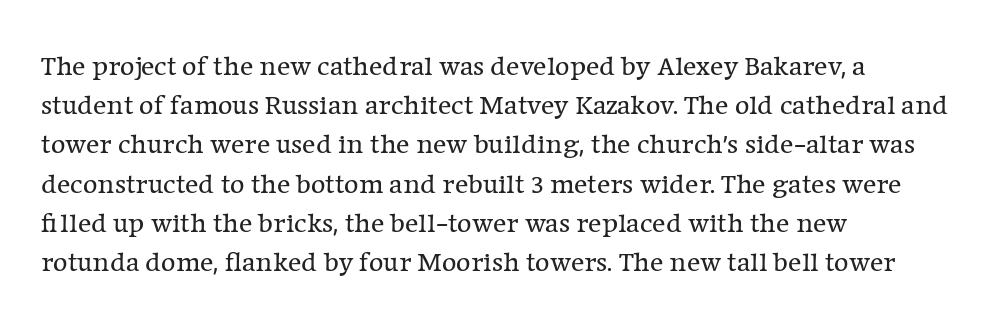
Q: Is the text bold? A: No.
Q: Is the text italic (slanted)? A: No, it is upright.
Q: Is the typeface a serif or a sans-serif typeface? A: Serif.
Q: Is the text underlined? A: No.
Q: How is the paragraph aligned? A: Left-aligned.
Q: Is the spacing between letters normal or unusually wide? A: Normal.
Q: Is the spacing between lines tight, normal or loose? A: Normal.
Q: Width (condensed, normal, or wide)? A: Normal.
Q: Stroke contrast? A: Low.
Q: x-height? A: Medium.
Q: Monospaced? A: No.
